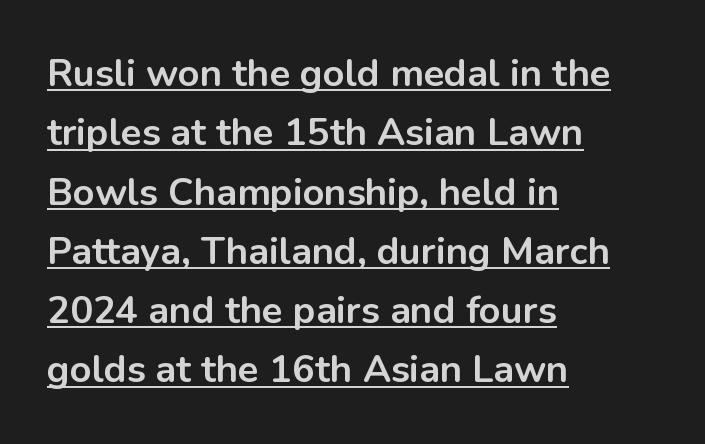
The image shows 38 px bold sans-serif type, upright; set left-aligned, normal line spacing (1.56x), normal letter spacing, underlined; low stroke contrast and a medium x-height.
